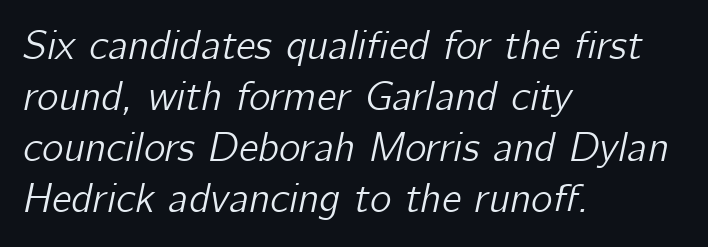
{"italic": "yes", "lean": "right", "slant_degrees": 12, "width": "normal", "stroke_contrast": "low", "x_height": "medium", "monospaced": "no", "underline": "no", "align": "left", "line_spacing_ratio": 1.24, "letter_spacing": "normal", "letter_spacing_em": 0.0, "glyph_px": 41}
